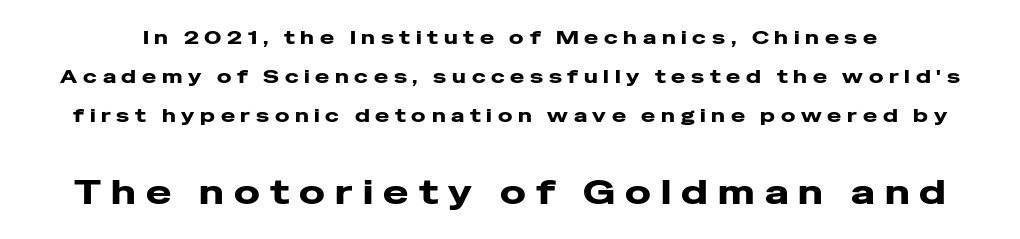
This sample has the flowing, uneven cadence of proportional lettering. Widely set lines give the paragraph a tall, airy silhouette. The emphasis by scale lands on block number two, below. The passage shown is not underscored anywhere. The font's upright variant was chosen for this text.
